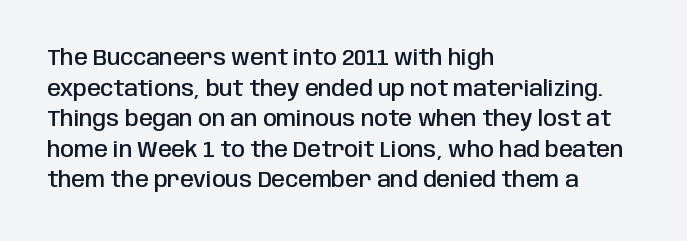
{"italic": "no", "bold": "semi", "underline": "no", "align": "left", "line_spacing": "normal", "line_spacing_ratio": 1.39, "letter_spacing": "normal", "letter_spacing_em": 0.0, "glyph_px": 22}
